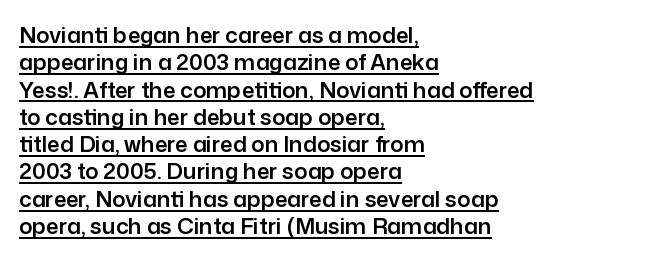
The image shows 22 px text type, upright; set left-aligned, line spacing 1.24x, normal letter spacing, underlined.
